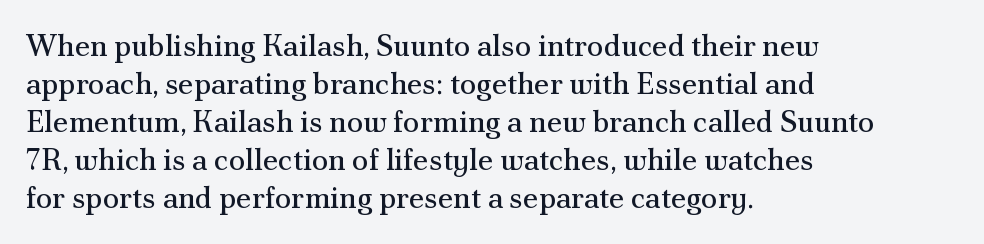
Caption: multi-line text, flush left, ragged right. The face looks like a standard text weight, possibly lighter. Tall strokes in this sample are plumb rather than angled. Regarding leading, the lines here are spaced in the standard way. The letters carry serifs — small finishing strokes at the ends of their stems. These lines are rendered in a variable-pitch font.
